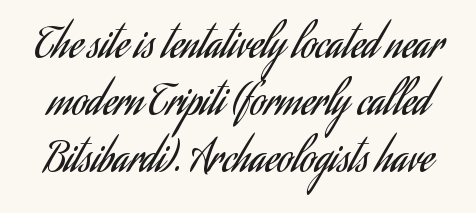
{"serif": "no", "bold": "no", "weight": "regular", "width": "condensed", "stroke_contrast": "low", "x_height": "small", "monospaced": "no", "underline": "no", "line_spacing": "normal", "line_spacing_ratio": 1.36, "letter_spacing": "normal", "letter_spacing_em": 0.0, "glyph_px": 42}
